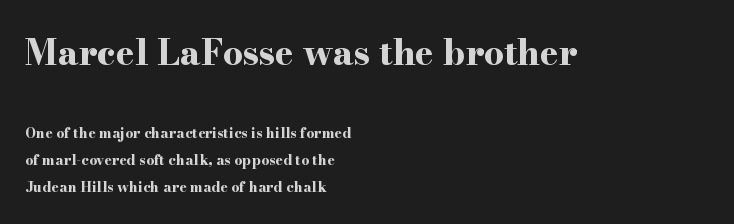
Q: Is the text bold? A: Yes.
Q: Is the text italic (slanted)? A: No, it is upright.
Q: Is the typeface a serif or a sans-serif typeface? A: Serif.
Q: Is the text underlined? A: No.
Q: How is the paragraph aligned? A: Left-aligned.
Q: Is the spacing between letters normal or unusually wide? A: Normal.
Q: Is the spacing between lines tight, normal or loose? A: Loose.
Q: Which block of text is set in a larger size, the first (top) or the second (bottom)? A: The first (top) one.
Q: Width (condensed, normal, or wide)? A: Wide.
Q: Stroke contrast? A: High.
Q: x-height? A: Small.
Q: Monospaced? A: No.
